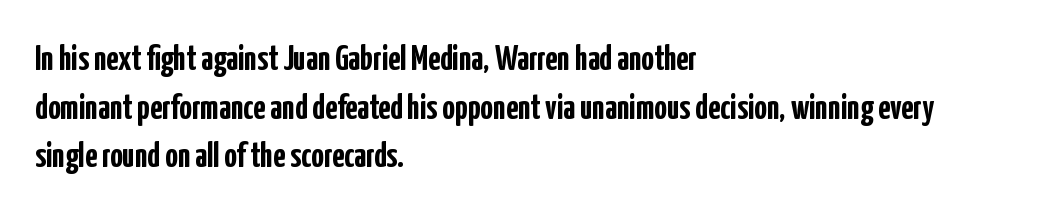
The passage shown is typed in a proportional face where columns would drift. The vertical gap from one line to the next is medium. Only glyphs here, with clear space below each row. The font family rendered here belongs to the sans-serif group. The compositor pushed each line to the left boundary.
